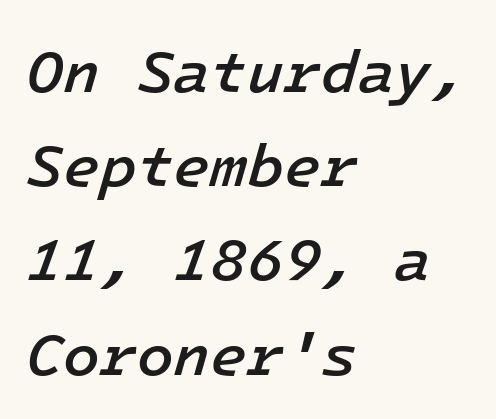
Fixed-width glyphs throughout — classic coding-font behaviour. Honestly, the row spacing looks completely unremarkable. A bare baseline throughout the passage. Compared with typical body copy, the letter spacing here is the same. It's the slanting kind of type. Typesetter's note: demi weight, one step under bold.
